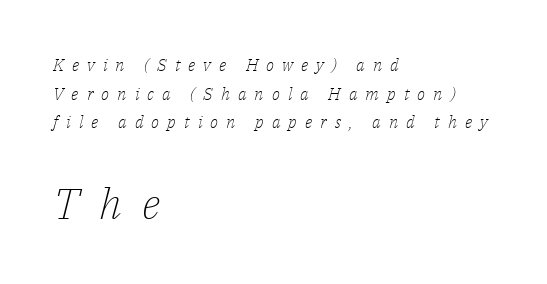
The image shows 43 px light serif type, italic (leaning right); set left-aligned, normal line spacing (1.69x), unusually wide letter spacing (+0.47 em), not underlined; the second (bottom) block is 2.53x larger; low stroke contrast and a medium x-height.
